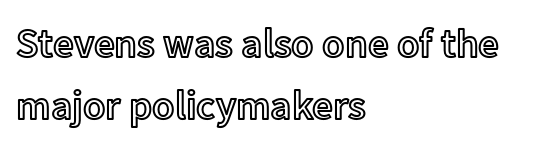
{"italic": "no", "width": "normal", "x_height": "medium", "monospaced": "no", "underline": "no", "align": "left", "line_spacing": "normal", "line_spacing_ratio": 1.51, "letter_spacing": "normal", "letter_spacing_em": 0.0, "glyph_px": 41}
